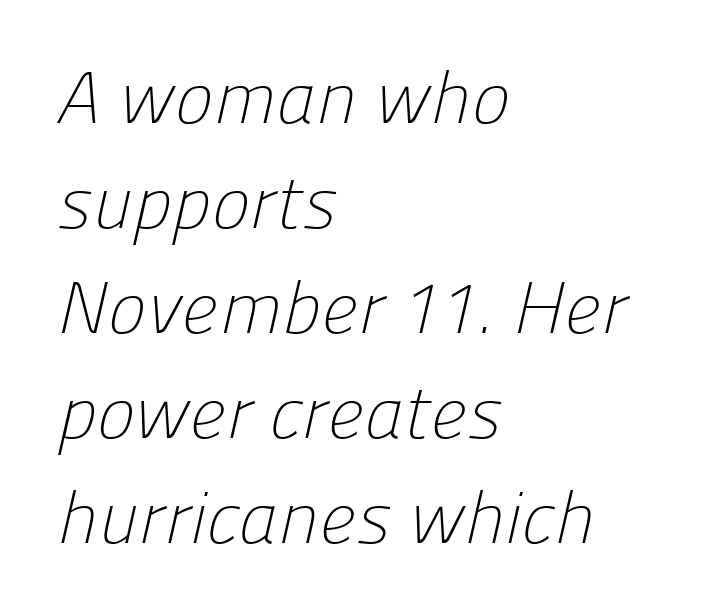
The image shows 73 px light sans-serif type; set left-aligned, normal line spacing (1.44x), normal letter spacing, not underlined; low stroke contrast and a medium x-height.
